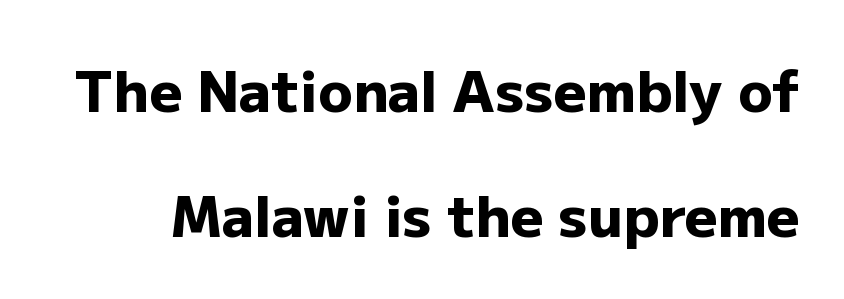
The image shows 57 px heavy sans-serif type, upright; set loose line spacing (2.19x), normal letter spacing, not underlined; low stroke contrast and a medium x-height.
